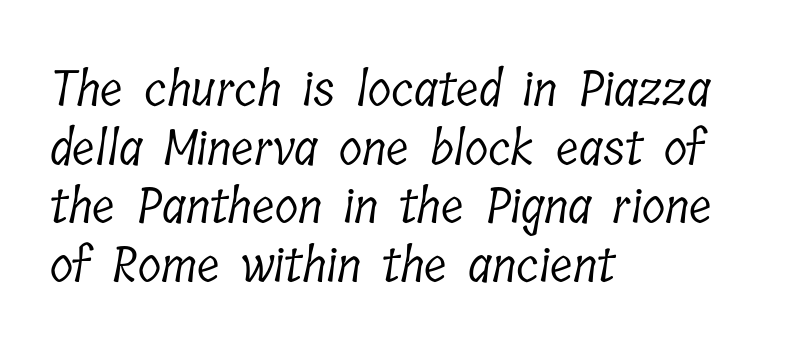
A typesetter would call this proportional, since set widths differ per character. Tracking here is standard; glyphs follow each other at the usual distance. In CSS terms this would be text-align: left. This rendering employs a face with finishing strokes, i.e., a serif. The characters are drawn with everyday or finer stroke widths. Words float on clear page, feet unadorned.
